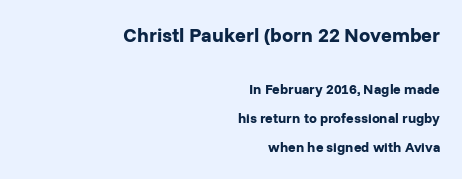
{"italic": "no", "bold": "yes", "underline": "no", "align": "right", "line_spacing": "loose", "line_spacing_ratio": 2.09, "letter_spacing": "normal", "letter_spacing_em": 0.0, "larger_block": "first", "size_ratio": 1.43, "glyph_px": 20}
